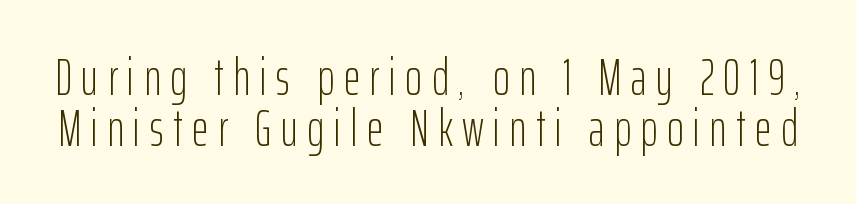
Q: Is the text bold? A: No.
Q: Is the text italic (slanted)? A: No, it is upright.
Q: Is the typeface a serif or a sans-serif typeface? A: Sans-serif.
Q: Is the text underlined? A: No.
Q: Is the spacing between lines tight, normal or loose? A: Tight.
Q: Width (condensed, normal, or wide)? A: Condensed.
Q: Stroke contrast? A: Low.
Q: x-height? A: Medium.
Q: Monospaced? A: No.
